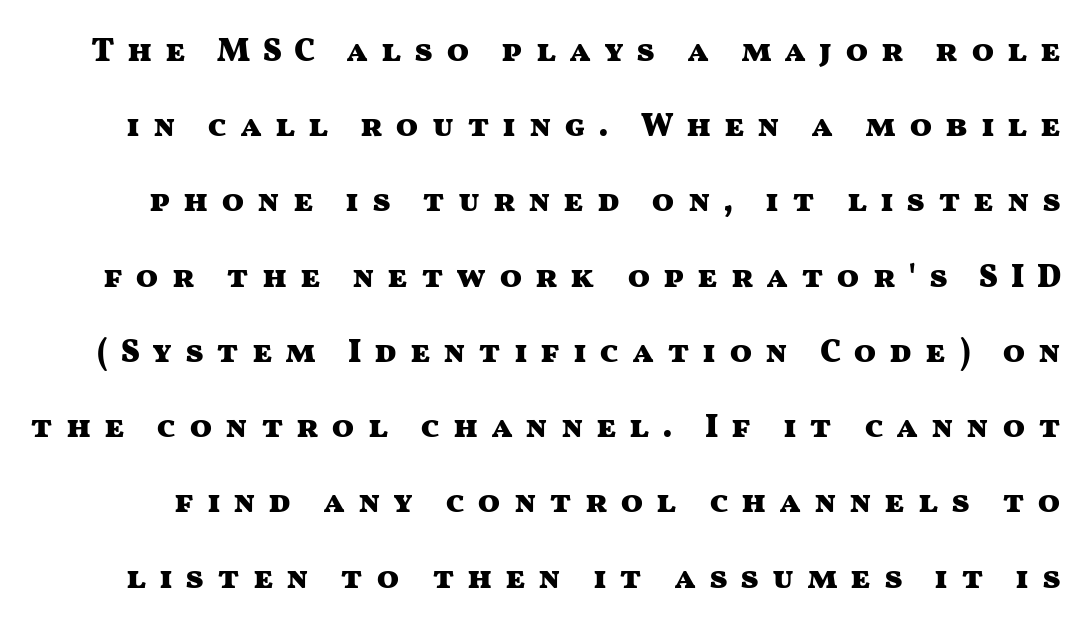
The image shows 33 px heavy, wide sans-serif type, upright; set loose line spacing (2.28x), unusually wide letter spacing (+0.38 em), not underlined; medium stroke contrast and a medium x-height.
